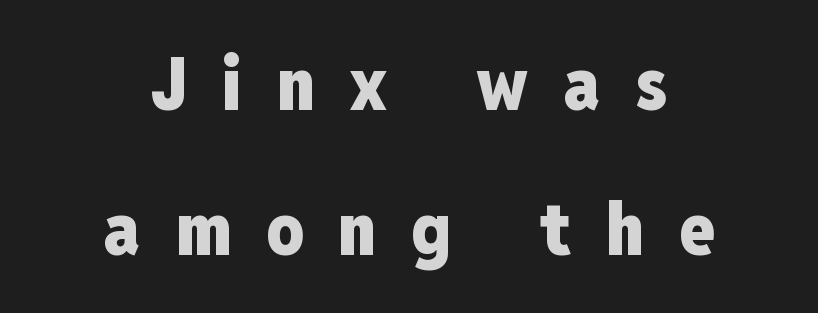
{"serif": "no", "italic": "no", "bold": "yes", "weight": "heavy", "width": "condensed", "stroke_contrast": "low", "x_height": "medium", "monospaced": "no", "underline": "no", "align": "center", "line_spacing": "loose", "line_spacing_ratio": 1.98, "letter_spacing": "wide", "letter_spacing_em": 0.48, "glyph_px": 73}
